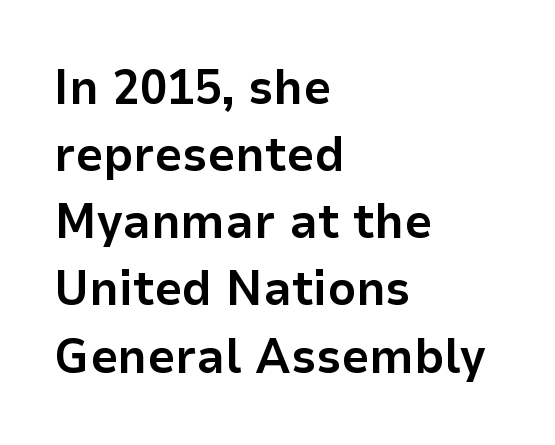
Q: Is the text bold? A: Yes.
Q: Is the text italic (slanted)? A: No, it is upright.
Q: Is the typeface a serif or a sans-serif typeface? A: Sans-serif.
Q: Is the text underlined? A: No.
Q: How is the paragraph aligned? A: Left-aligned.
Q: Is the spacing between letters normal or unusually wide? A: Normal.
Q: Is the spacing between lines tight, normal or loose? A: Normal.
Q: Width (condensed, normal, or wide)? A: Normal.
Q: Stroke contrast? A: Low.
Q: x-height? A: Medium.
Q: Monospaced? A: No.
